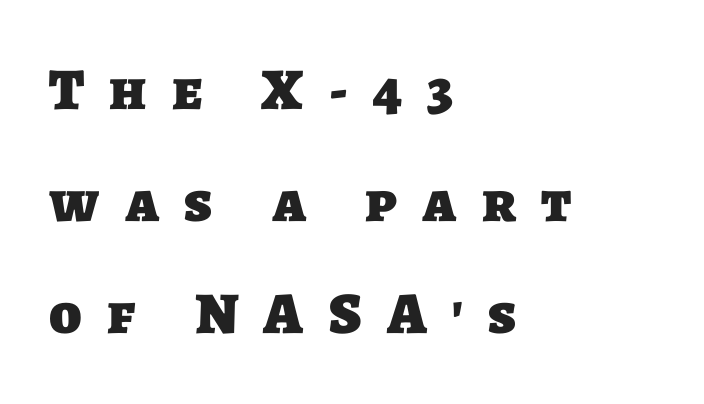
Summary of weight: heavy, a full bold. Teacher's note: observe the even left margin — that is flush-left alignment. Each letter's strokes conclude bluntly, with no projecting serifs. This sample has the flowing, uneven cadence of proportional lettering. The letterforms stand isolated, each surrounded by extra space. Beneath every word, the page is bare.
